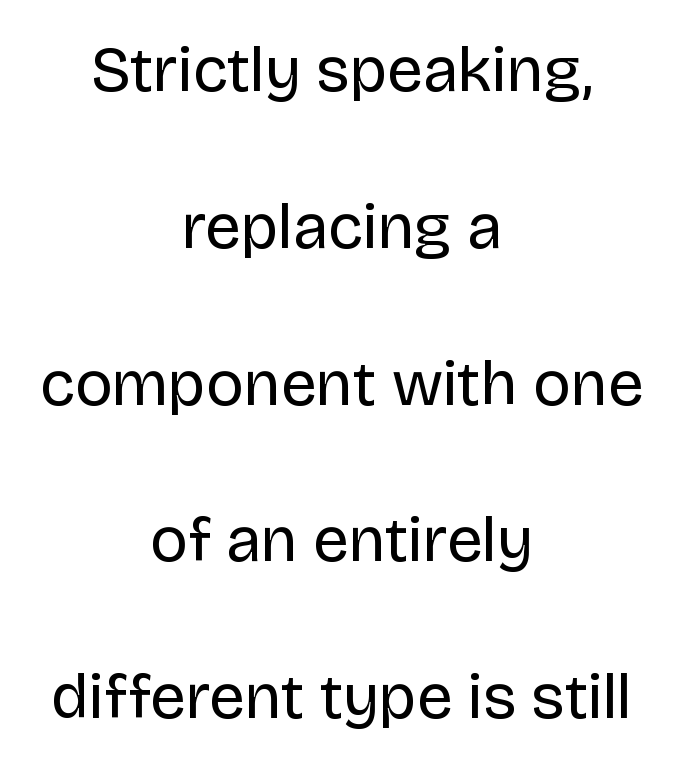
Q: Is the text bold? A: No.
Q: Is the text italic (slanted)? A: No, it is upright.
Q: Is the typeface a serif or a sans-serif typeface? A: Sans-serif.
Q: Is the text underlined? A: No.
Q: How is the paragraph aligned? A: Centered.
Q: Is the spacing between letters normal or unusually wide? A: Normal.
Q: Is the spacing between lines tight, normal or loose? A: Loose.
Q: Width (condensed, normal, or wide)? A: Normal.
Q: Stroke contrast? A: Low.
Q: x-height? A: Large.
Q: Monospaced? A: No.
